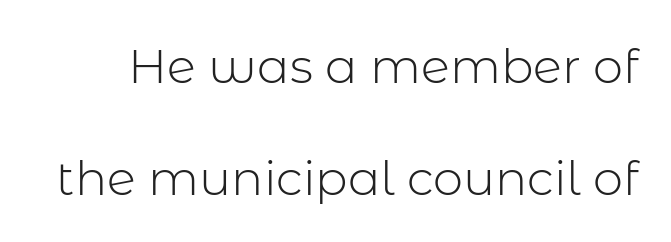
Style check: upright. These lines are rendered in a variable-pitch font. Honestly, there is no underline to notice here at all. Letterform terminals end flat and unadorned throughout the passage. This sample trades compactness for vertical openness between lines.
